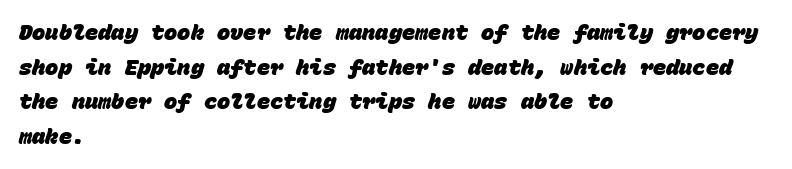
Notice how the passage keeps a crisp vertical edge on the left only. A normal amount of white space separates one row of letters from the next. These lines keep a tight, regular rhythm from letter to letter. The strip under each line holds only bare page.
